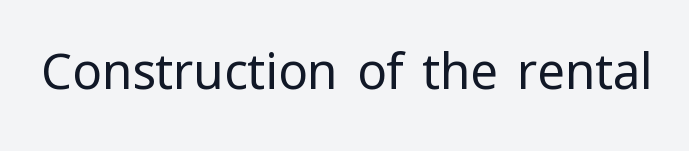
Q: Is the text bold? A: No.
Q: Is the text italic (slanted)? A: No, it is upright.
Q: Is the typeface a serif or a sans-serif typeface? A: Sans-serif.
Q: Is the text underlined? A: No.
Q: Is the spacing between letters normal or unusually wide? A: Normal.
Q: Width (condensed, normal, or wide)? A: Normal.
Q: Stroke contrast? A: Low.
Q: x-height? A: Medium.
Q: Monospaced? A: No.
